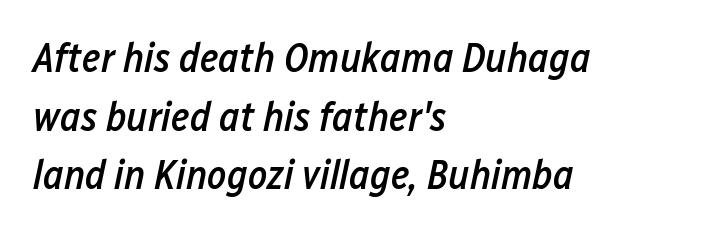
The image shows 41 px semibold, condensed type, italic (leaning right); set left-aligned, normal line spacing (1.43x), normal letter spacing, not underlined; low stroke contrast and a medium x-height.
